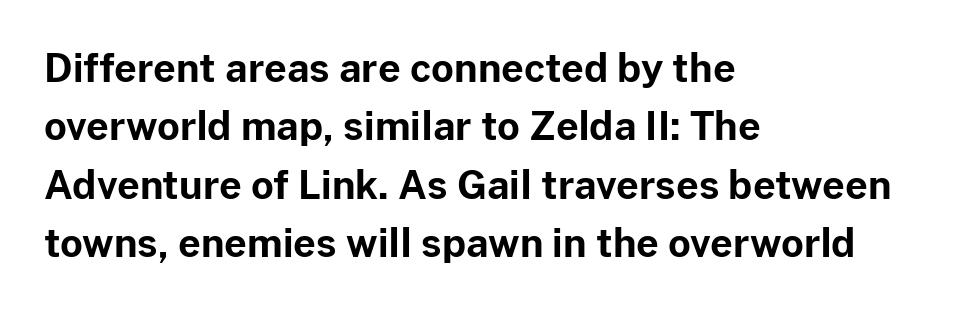
{"serif": "no", "italic": "no", "bold": "yes", "weight": "bold", "width": "normal", "stroke_contrast": "low", "x_height": "medium", "monospaced": "no", "underline": "no", "align": "left", "line_spacing": "normal", "line_spacing_ratio": 1.5, "letter_spacing": "normal", "letter_spacing_em": 0.0, "glyph_px": 39}
